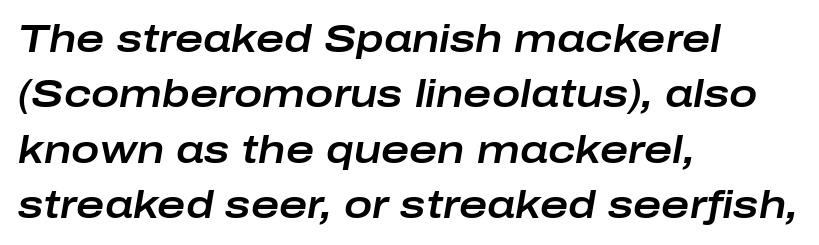
{"italic": "yes", "lean": "right", "slant_degrees": 10, "width": "wide", "stroke_contrast": "low", "x_height": "medium", "monospaced": "no", "underline": "no", "align": "left", "line_spacing": "normal", "line_spacing_ratio": 1.46, "letter_spacing": "normal", "letter_spacing_em": 0.0, "glyph_px": 38}
